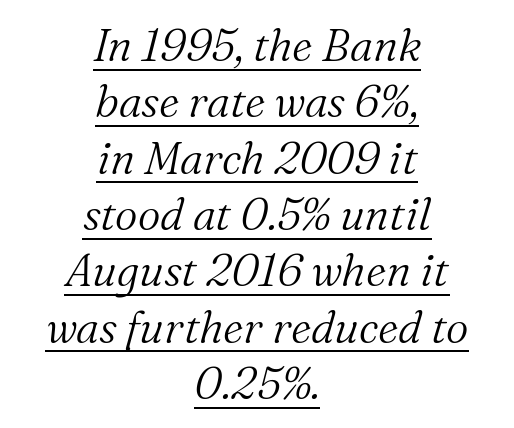
The image shows 44 px light serif type, italic (leaning right); set centered, normal line spacing (1.28x), normal letter spacing, underlined; medium stroke contrast and a medium x-height.
